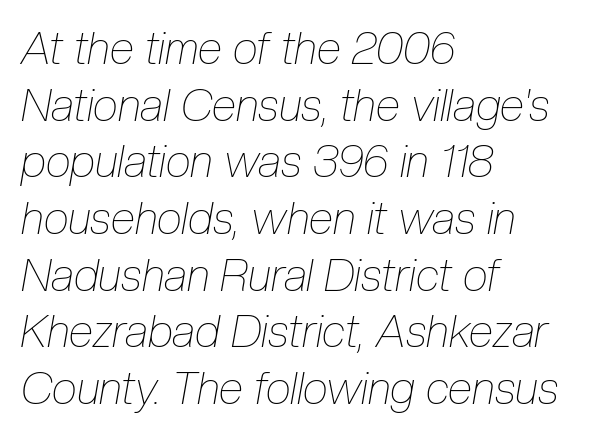
The image shows 45 px thin, condensed type, italic (leaning right); set left-aligned, normal line spacing (1.26x), normal letter spacing, not underlined; low stroke contrast and a medium x-height.
